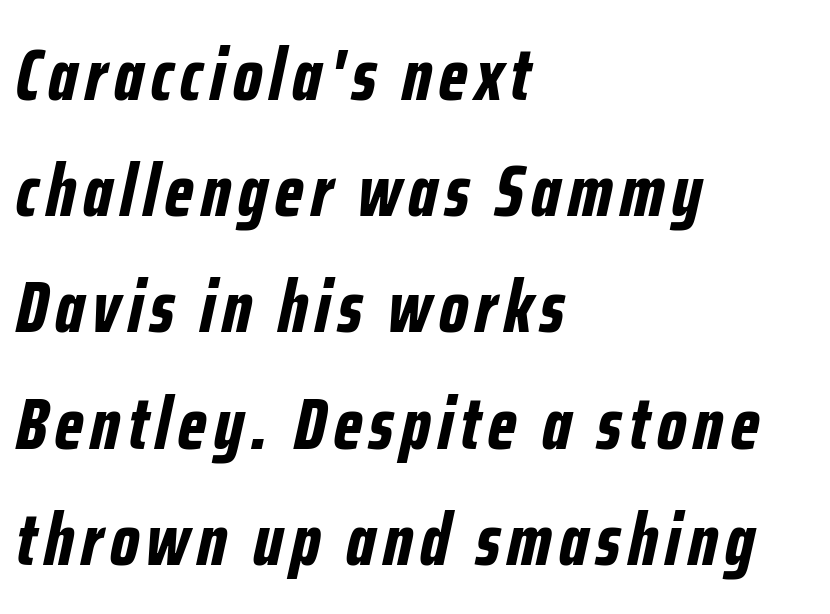
The passage shown is typed in a proportional face where columns would drift. Line spacing here is normal. Descenders are the only things crossing below the line. The compositor pushed each line to the left boundary.
